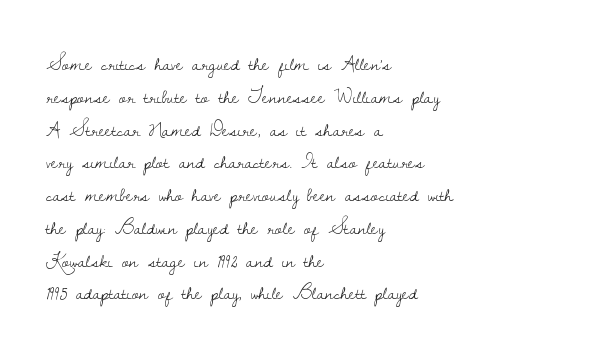
The image shows 21 px text type; set left-aligned, normal line spacing (1.56x), normal letter spacing, not underlined.
